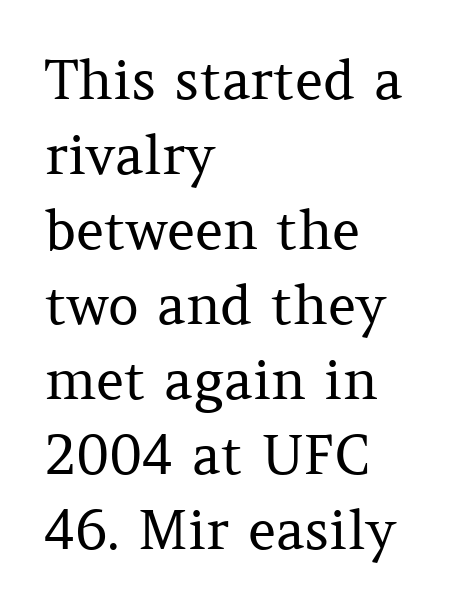
Students, note that the glyphs here touch the page at normal intervals. The zone under the glyphs is completely vacant. A classic flush-left, rag-right setting is used for this passage. Rows of type keep a routine distance in the vertical direction. Examine the stroke ends and you'll spot serifs.
